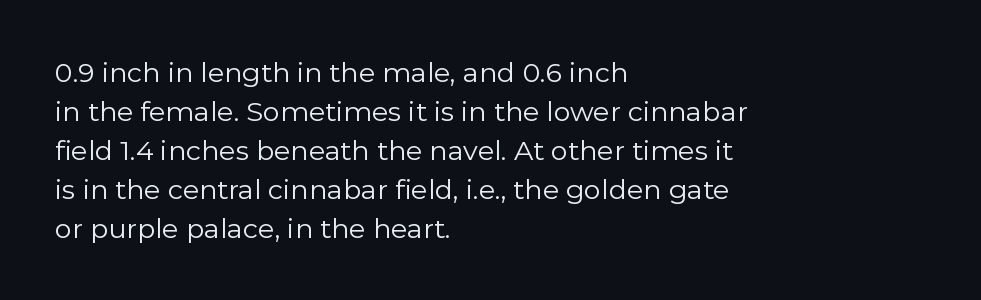
{"italic": "no", "bold": "no", "underline": "no", "align": "left", "line_spacing": "normal", "line_spacing_ratio": 1.44, "letter_spacing": "normal", "letter_spacing_em": 0.0, "glyph_px": 27}
